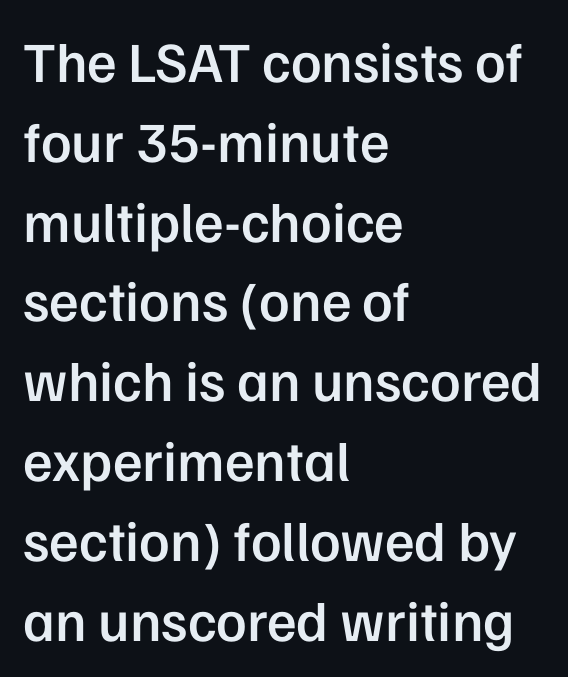
Q: Is the text bold? A: Semi-bold.
Q: Is the text italic (slanted)? A: No, it is upright.
Q: Is the typeface a serif or a sans-serif typeface? A: Sans-serif.
Q: Is the text underlined? A: No.
Q: How is the paragraph aligned? A: Left-aligned.
Q: Is the spacing between letters normal or unusually wide? A: Normal.
Q: Is the spacing between lines tight, normal or loose? A: Normal.
Q: Width (condensed, normal, or wide)? A: Normal.
Q: Stroke contrast? A: Low.
Q: x-height? A: Medium.
Q: Monospaced? A: No.
